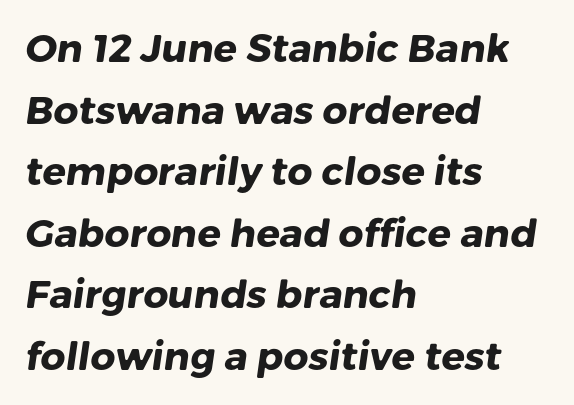
Q: Is the text bold? A: Yes.
Q: Is the typeface a serif or a sans-serif typeface? A: Sans-serif.
Q: Is the text underlined? A: No.
Q: How is the paragraph aligned? A: Left-aligned.
Q: Is the spacing between letters normal or unusually wide? A: Normal.
Q: Is the spacing between lines tight, normal or loose? A: Normal.
Q: Width (condensed, normal, or wide)? A: Normal.
Q: Stroke contrast? A: Low.
Q: x-height? A: Medium.
Q: Monospaced? A: No.
